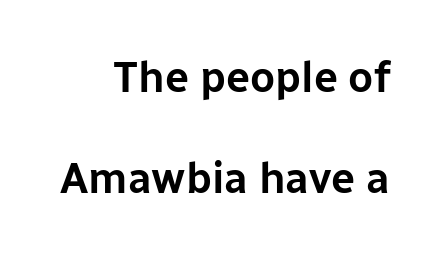
{"serif": "no", "italic": "no", "width": "normal", "stroke_contrast": "low", "x_height": "medium", "monospaced": "no", "underline": "no", "line_spacing": "loose", "line_spacing_ratio": 2.35, "letter_spacing": "normal", "letter_spacing_em": 0.0, "glyph_px": 43}
